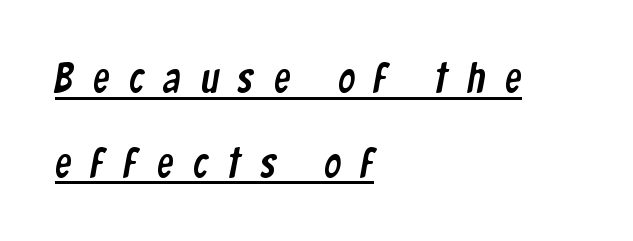
The image shows 42 px condensed sans-serif type; set left-aligned, loose line spacing (2.02x), unusually wide letter spacing (+0.47 em), underlined; low stroke contrast and a medium x-height.
